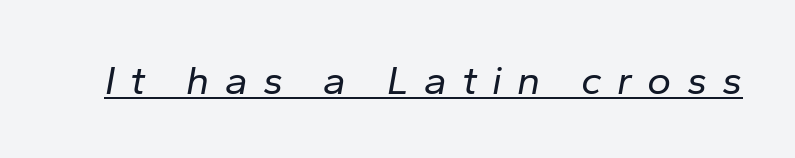
{"italic": "yes", "lean": "right", "slant_degrees": 10, "bold": "no", "weight": "regular", "width": "normal", "stroke_contrast": "low", "x_height": "medium", "monospaced": "no", "underline": "yes", "letter_spacing": "wide", "letter_spacing_em": 0.37, "glyph_px": 41}
